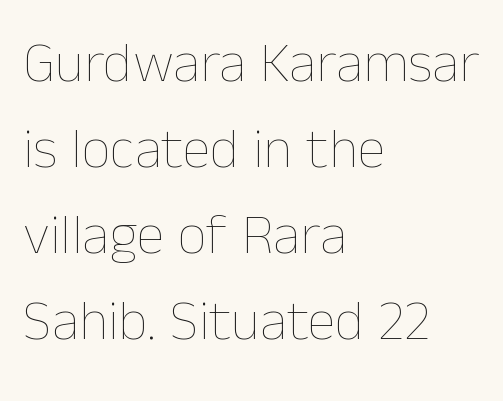
The typography opts for an upright posture over an oblique one. Which margin do the lines hug? The left one — the right edge is uneven. The space beneath each line is pristine and unruled. Proportional: the letters do not fall into vertical columns.
